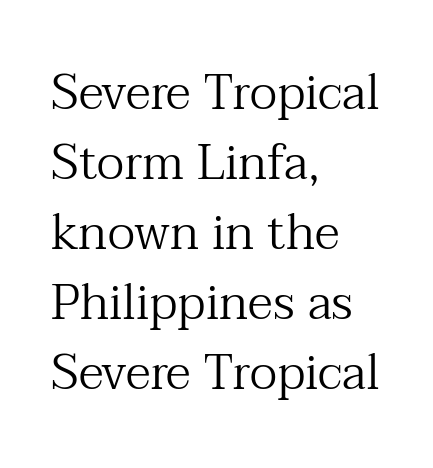
Q: Is the text bold? A: No.
Q: Is the text italic (slanted)? A: No, it is upright.
Q: Is the typeface a serif or a sans-serif typeface? A: Serif.
Q: Is the text underlined? A: No.
Q: How is the paragraph aligned? A: Left-aligned.
Q: Is the spacing between letters normal or unusually wide? A: Normal.
Q: Is the spacing between lines tight, normal or loose? A: Normal.
Q: Width (condensed, normal, or wide)? A: Normal.
Q: Stroke contrast? A: Medium.
Q: x-height? A: Medium.
Q: Monospaced? A: No.
